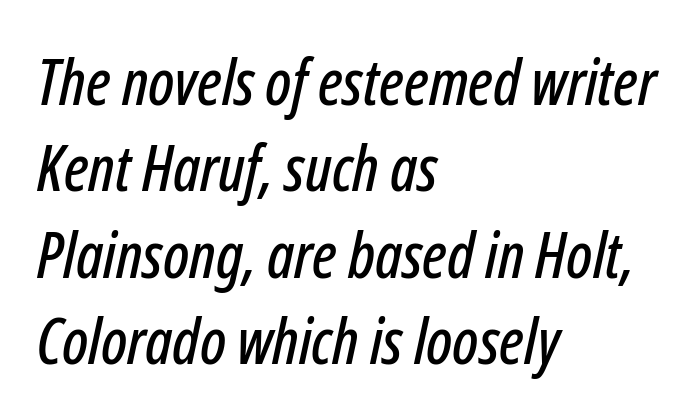
Q: Is the text italic (slanted)? A: Yes, it leans right by about 12 degrees.
Q: Is the text underlined? A: No.
Q: How is the paragraph aligned? A: Left-aligned.
Q: Is the spacing between letters normal or unusually wide? A: Normal.
Q: Is the spacing between lines tight, normal or loose? A: Normal.
Q: Width (condensed, normal, or wide)? A: Condensed.
Q: Stroke contrast? A: Low.
Q: x-height? A: Medium.
Q: Monospaced? A: No.
